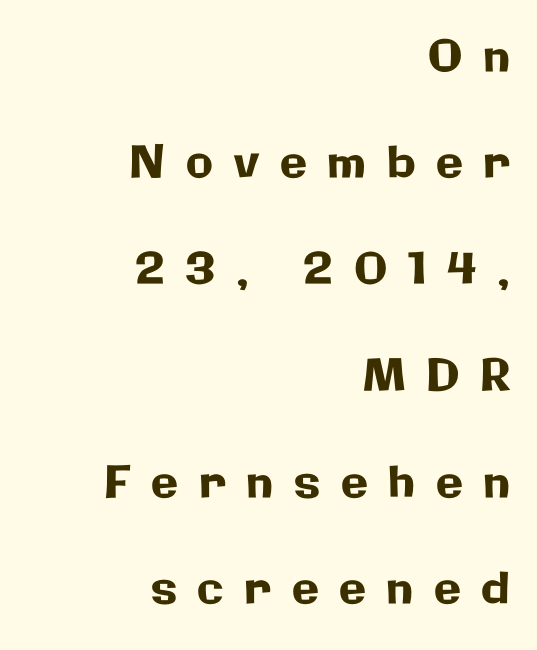
Is this a fixed-width face? No — the glyphs have proportional, varying widths. These lines stack with their right ends in a neat column. Compared with typical paragraphs, the rows here are farther apart. Honestly, the letter spacing is so wide it's the main thing you notice. Each letter's strokes conclude bluntly, with no projecting serifs.
